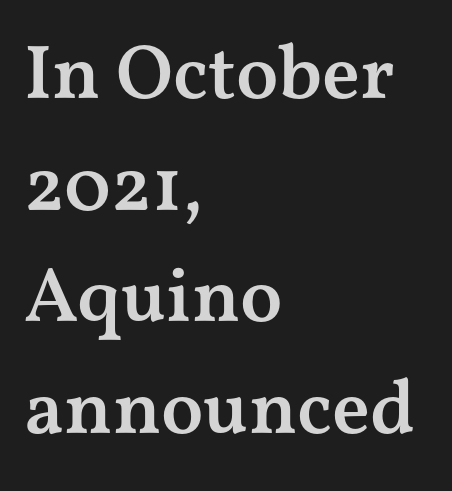
{"serif": "yes", "italic": "no", "bold": "semi", "weight": "semibold", "width": "wide", "stroke_contrast": "medium", "x_height": "medium", "monospaced": "no", "underline": "no", "align": "left", "line_spacing": "normal", "line_spacing_ratio": 1.45, "letter_spacing": "normal", "letter_spacing_em": 0.0, "glyph_px": 77}
